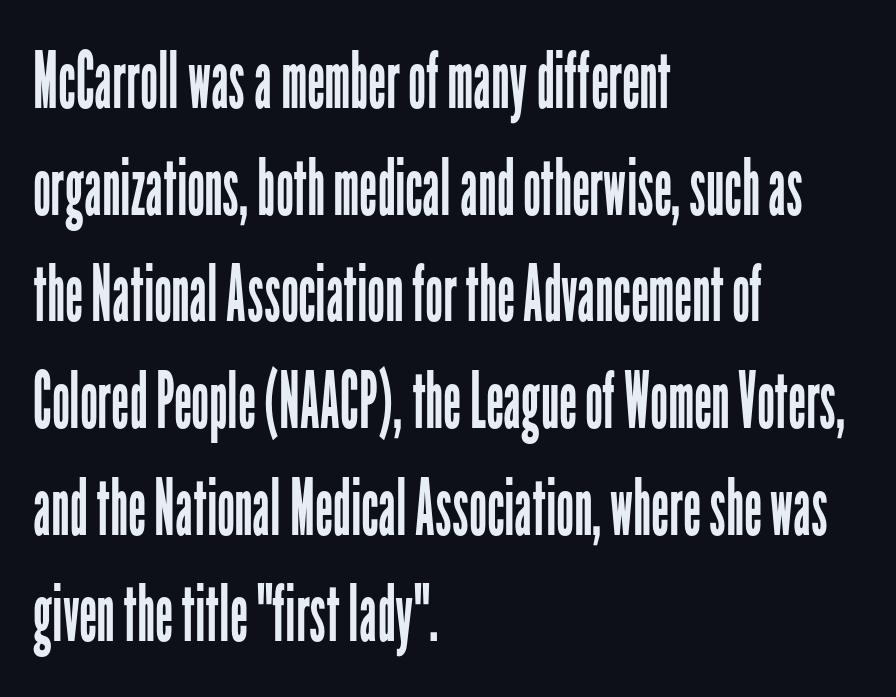
The image shows 79 px regular-weight, condensed sans-serif type, upright; set left-aligned, normal line spacing (1.35x), normal letter spacing, not underlined; low stroke contrast and a medium x-height.
